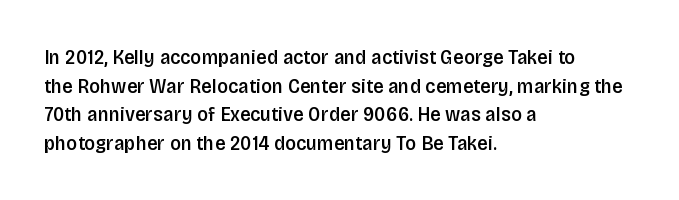
Q: Is the text bold? A: Semi-bold.
Q: Is the text italic (slanted)? A: No, it is upright.
Q: Is the text underlined? A: No.
Q: How is the paragraph aligned? A: Left-aligned.
Q: Is the spacing between letters normal or unusually wide? A: Normal.
Q: Is the spacing between lines tight, normal or loose? A: Normal.
